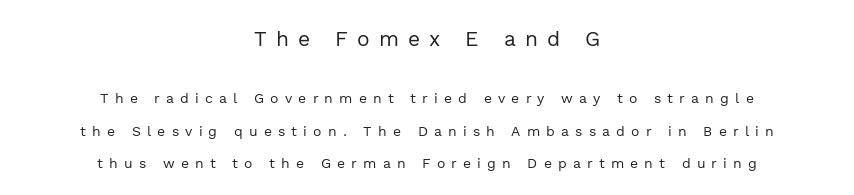
{"italic": "no", "bold": "no", "underline": "no", "align": "center", "line_spacing": "loose", "line_spacing_ratio": 2.31, "letter_spacing": "wide", "letter_spacing_em": 0.44, "larger_block": "first", "size_ratio": 1.5, "glyph_px": 21}
